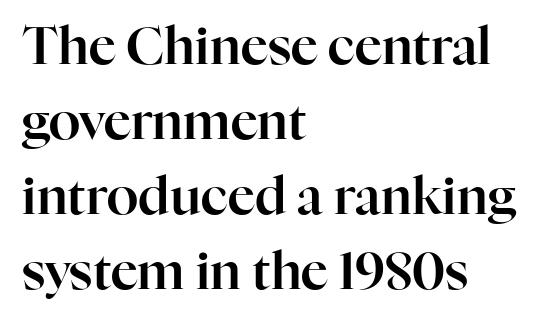
This block has exactly the height ordinary leading produces. The face used here is proportionally spaced, like ordinary book or web type. Check the space under the baseline: it is left empty. The type sits square on the baseline with zero lean. Layout note: lines flush left. Typographically, this falls in the serif category.
